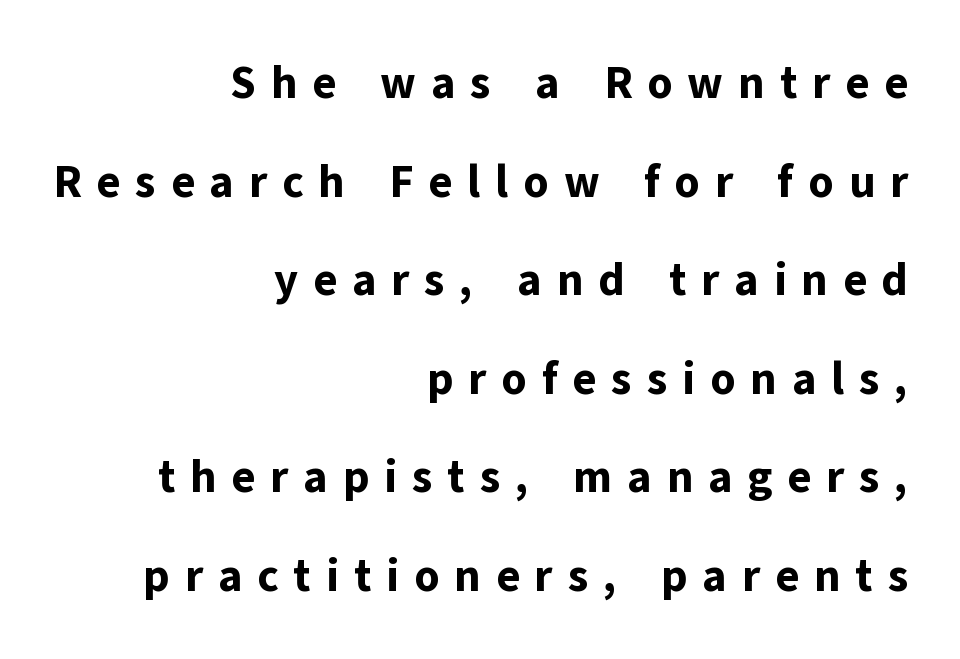
Q: Is the text bold? A: Yes.
Q: Is the text italic (slanted)? A: No, it is upright.
Q: Is the typeface a serif or a sans-serif typeface? A: Sans-serif.
Q: Is the text underlined? A: No.
Q: How is the paragraph aligned? A: Right-aligned.
Q: Is the spacing between letters normal or unusually wide? A: Unusually wide.
Q: Is the spacing between lines tight, normal or loose? A: Loose.
Q: Width (condensed, normal, or wide)? A: Normal.
Q: Stroke contrast? A: Low.
Q: x-height? A: Medium.
Q: Monospaced? A: No.
